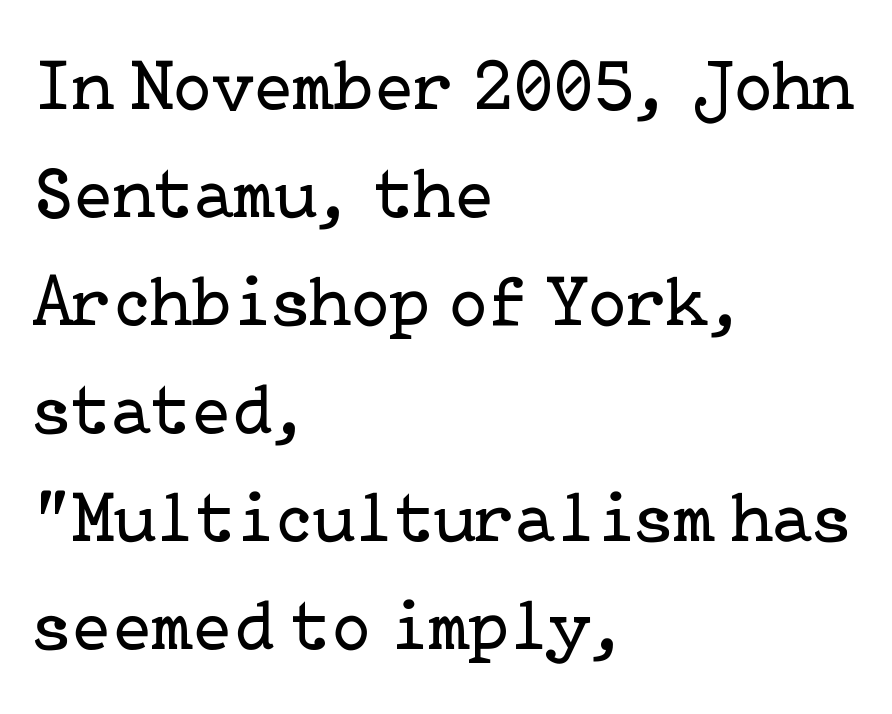
Q: Is the text bold? A: No.
Q: Is the text italic (slanted)? A: No, it is upright.
Q: Is the typeface a serif or a sans-serif typeface? A: Serif.
Q: Is the text underlined? A: No.
Q: How is the paragraph aligned? A: Left-aligned.
Q: Is the spacing between letters normal or unusually wide? A: Normal.
Q: Is the spacing between lines tight, normal or loose? A: Normal.
Q: Width (condensed, normal, or wide)? A: Normal.
Q: Stroke contrast? A: Low.
Q: x-height? A: Medium.
